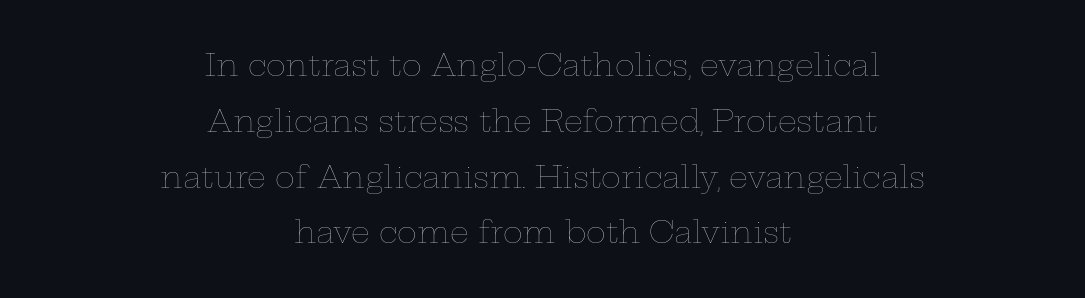
The image shows 30 px thin, wide type, upright; set centered, line spacing 1.86x, normal letter spacing, not underlined; low stroke contrast and a medium x-height.
